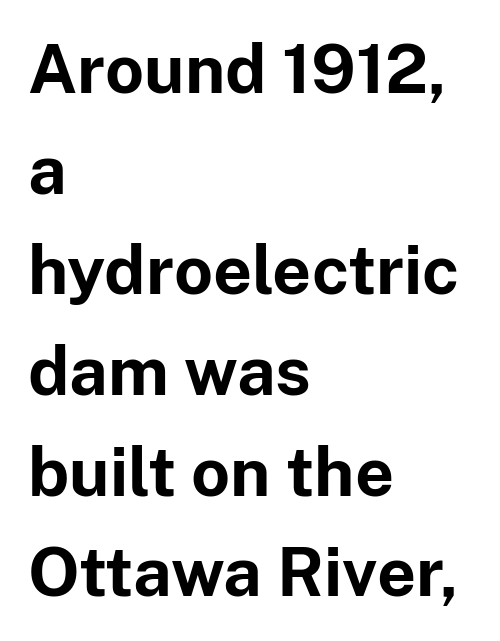
What's the leading like? Ordinary, nothing unusual. What kind of face is this? One without serifs — a sans. Character widths vary here, with narrow letters taking less room than wide ones. A roman cut, with each character standing at attention.
